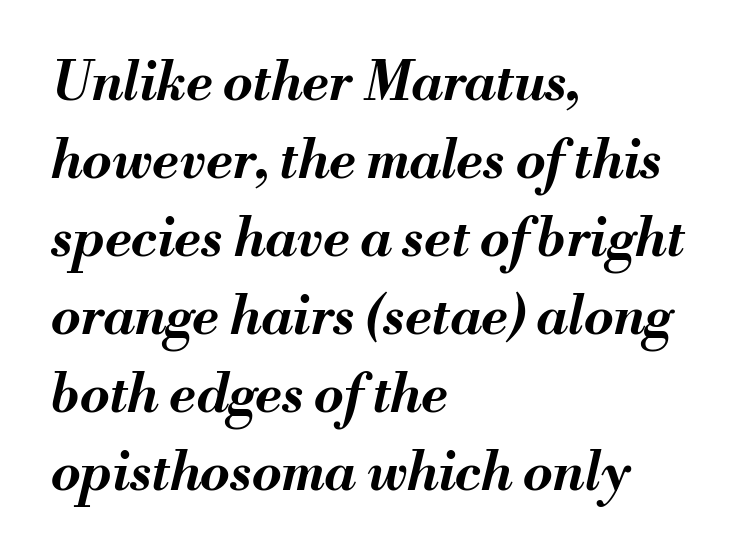
Q: Is the text bold? A: Yes.
Q: Is the text italic (slanted)? A: Yes, it leans right by about 13 degrees.
Q: Is the text underlined? A: No.
Q: How is the paragraph aligned? A: Left-aligned.
Q: Is the spacing between letters normal or unusually wide? A: Normal.
Q: Is the spacing between lines tight, normal or loose? A: Normal.
Q: Width (condensed, normal, or wide)? A: Normal.
Q: Stroke contrast? A: Medium.
Q: x-height? A: Small.
Q: Monospaced? A: No.
